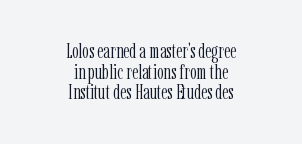
Q: Is the text bold? A: No.
Q: Is the text italic (slanted)? A: No, it is upright.
Q: Is the text underlined? A: No.
Q: How is the paragraph aligned? A: Centered.
Q: Is the spacing between letters normal or unusually wide? A: Normal.
Q: Is the spacing between lines tight, normal or loose? A: Tight.
